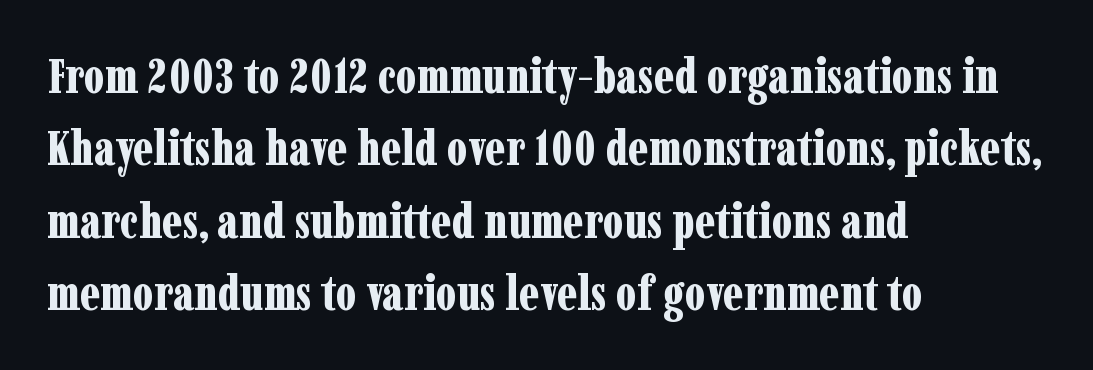
Q: Is the text bold? A: Yes.
Q: Is the text italic (slanted)? A: No, it is upright.
Q: Is the typeface a serif or a sans-serif typeface? A: Serif.
Q: Is the text underlined? A: No.
Q: How is the paragraph aligned? A: Left-aligned.
Q: Is the spacing between letters normal or unusually wide? A: Normal.
Q: Is the spacing between lines tight, normal or loose? A: Normal.
Q: Width (condensed, normal, or wide)? A: Condensed.
Q: Stroke contrast? A: Low.
Q: x-height? A: Medium.
Q: Monospaced? A: No.
